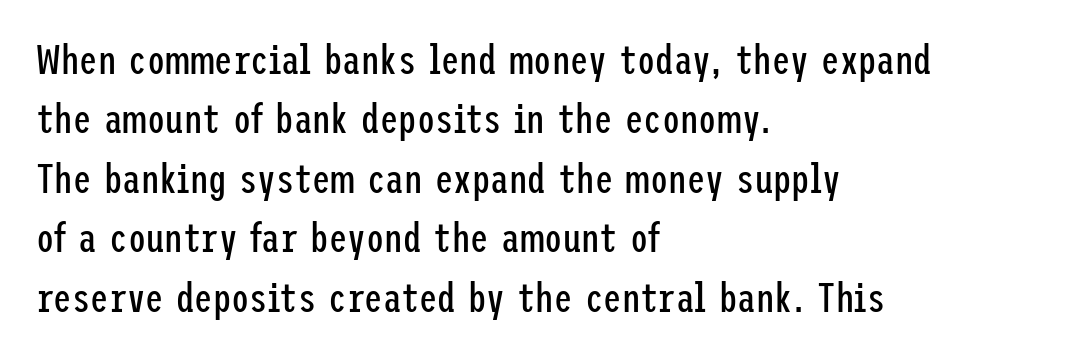
The image shows 41 px regular-weight, condensed sans-serif type, upright; set left-aligned, normal line spacing (1.45x), normal letter spacing, not underlined; low stroke contrast and a medium x-height.
